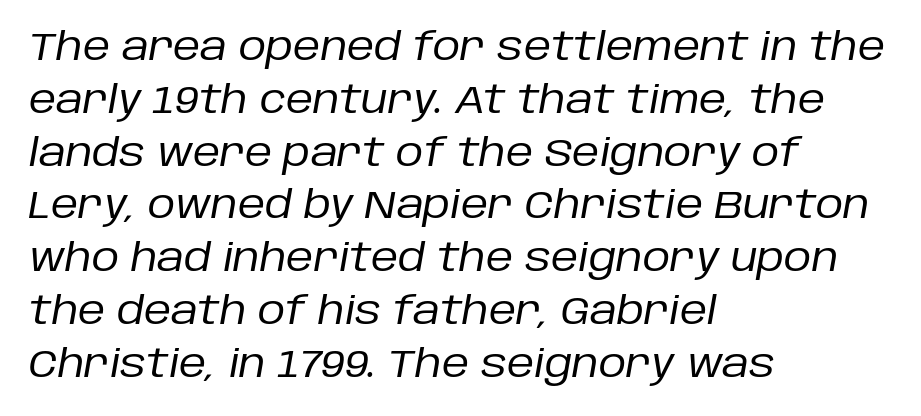
Q: Is the text bold? A: No.
Q: Is the text italic (slanted)? A: Yes, it leans right by about 10 degrees.
Q: Is the text underlined? A: No.
Q: How is the paragraph aligned? A: Left-aligned.
Q: Is the spacing between letters normal or unusually wide? A: Normal.
Q: Is the spacing between lines tight, normal or loose? A: Normal.
Q: Width (condensed, normal, or wide)? A: Normal.
Q: Stroke contrast? A: Low.
Q: x-height? A: Large.
Q: Monospaced? A: No.
